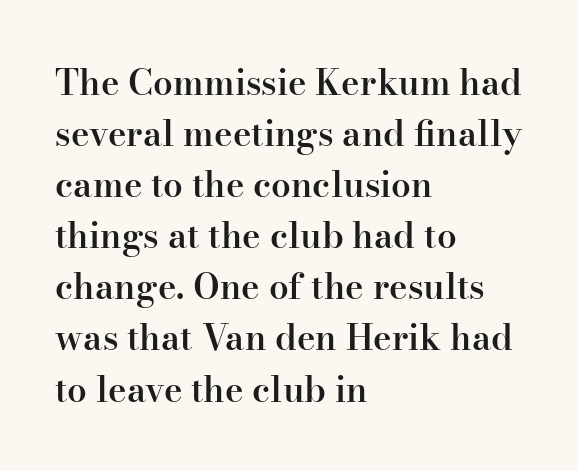
The image shows 35 px semibold serif type, upright; set left-aligned, normal line spacing (1.46x), normal letter spacing, not underlined; high stroke contrast and a small x-height.
